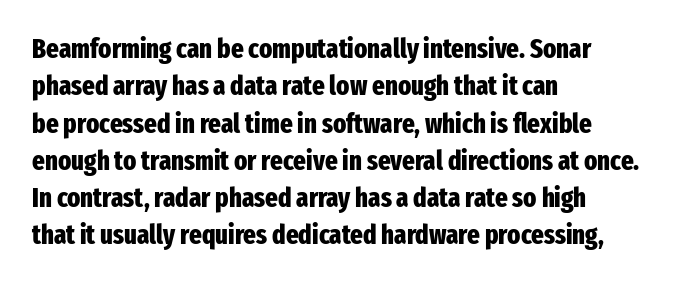
The image shows 27 px bold type, upright; set left-aligned, normal line spacing (1.38x), normal letter spacing, not underlined.
